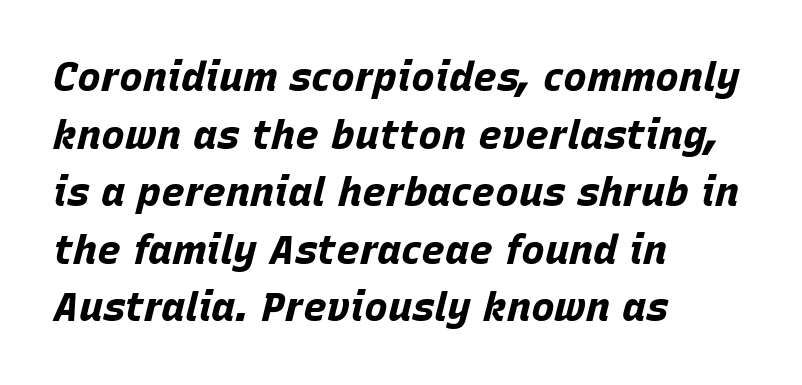
The rendering uses natural spacing where letterforms have individual widths. The glyphs have the mass of a bold cut. Compared with a centered layout, this one pins lines to the left instead. There's an unmistakable incline to the writing here. Lines of text with bare space underneath.
